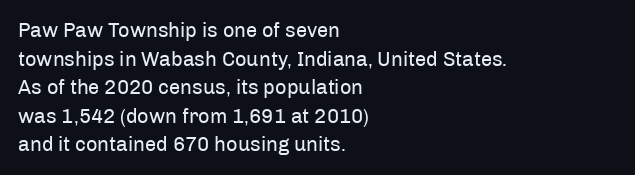
Q: Is the text bold? A: No.
Q: Is the text italic (slanted)? A: No, it is upright.
Q: Is the text underlined? A: No.
Q: How is the paragraph aligned? A: Left-aligned.
Q: Is the spacing between letters normal or unusually wide? A: Normal.
Q: Is the spacing between lines tight, normal or loose? A: Normal.
